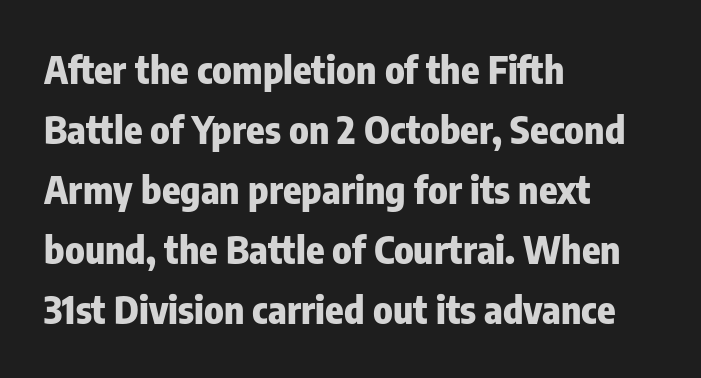
Think of a printed novel: that variable character pitch is what you see here. Is the block centered? No — it sits flush against the left margin. The axis of the letterforms is exactly vertical. The space beneath each line is pristine and unruled.
